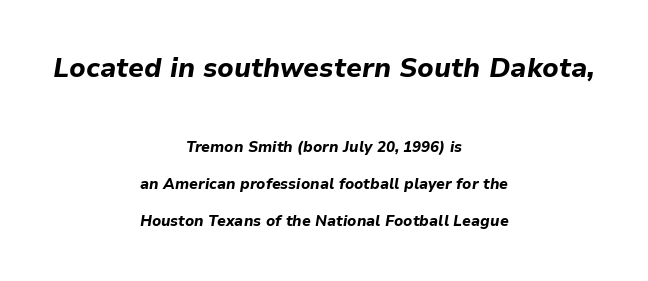
The passage is arranged like a title page — every line centered. Vertically, the passage feels expansive, rows floating well apart. What weight is shown? A full bold with thick strokes. Descenders hang freely into open space. No extra tracking has been applied to these lines. Whoever set this made the first block the dominant, larger element.
